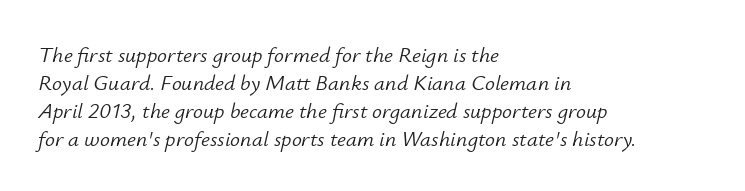
The image shows 22 px text type, italic (leaning right); set left-aligned, normal line spacing (1.27x), normal letter spacing, not underlined.
